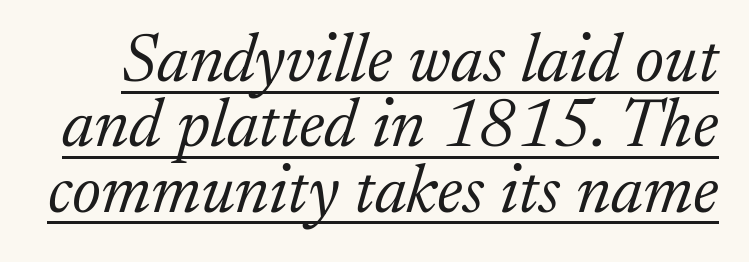
Q: Is the text bold? A: No.
Q: Is the text italic (slanted)? A: Yes, it leans right by about 17 degrees.
Q: Is the typeface a serif or a sans-serif typeface? A: Serif.
Q: Is the text underlined? A: Yes.
Q: Is the spacing between letters normal or unusually wide? A: Normal.
Q: Is the spacing between lines tight, normal or loose? A: Tight.
Q: Width (condensed, normal, or wide)? A: Normal.
Q: Stroke contrast? A: Low.
Q: x-height? A: Medium.
Q: Monospaced? A: No.
